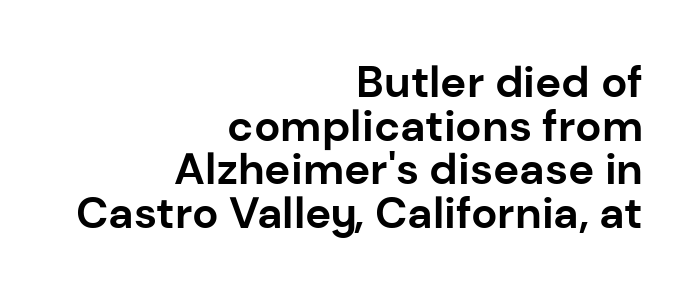
I'd describe the lettering as bold — thick and assertive. Typographically, this falls in the sans-serif category. The rendering keeps characters at their native spacing. Right-aligned paragraph, ragged on the left. The lettering holds an erect, upright posture throughout. Tightly led — the rows are bunched.
